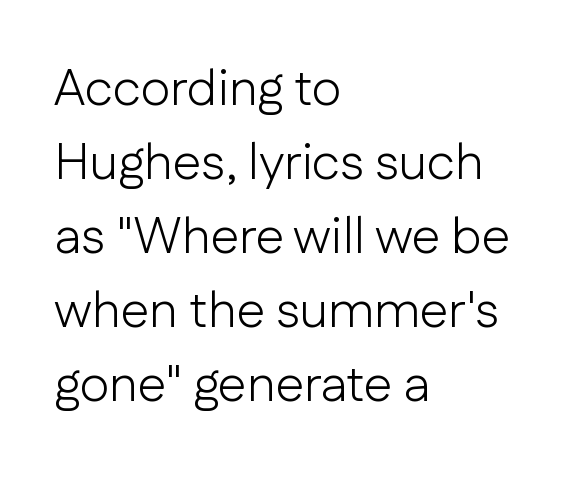
When letters stand straight like this, we call the style roman or upright. A light-to-regular cut is what we see here. Short and long lines alike share a common starting point at left. Evenly set lines give the paragraph a standard silhouette. Spacing verdict: proportional, widths tailored to each character.
